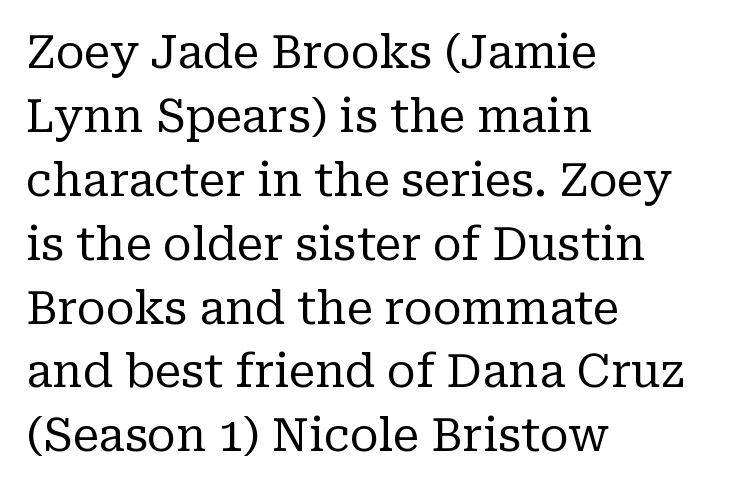
Q: Is the text bold? A: No.
Q: Is the text italic (slanted)? A: No, it is upright.
Q: Is the typeface a serif or a sans-serif typeface? A: Serif.
Q: Is the text underlined? A: No.
Q: How is the paragraph aligned? A: Left-aligned.
Q: Is the spacing between letters normal or unusually wide? A: Normal.
Q: Is the spacing between lines tight, normal or loose? A: Normal.
Q: Width (condensed, normal, or wide)? A: Normal.
Q: Stroke contrast? A: Low.
Q: x-height? A: Medium.
Q: Monospaced? A: No.
